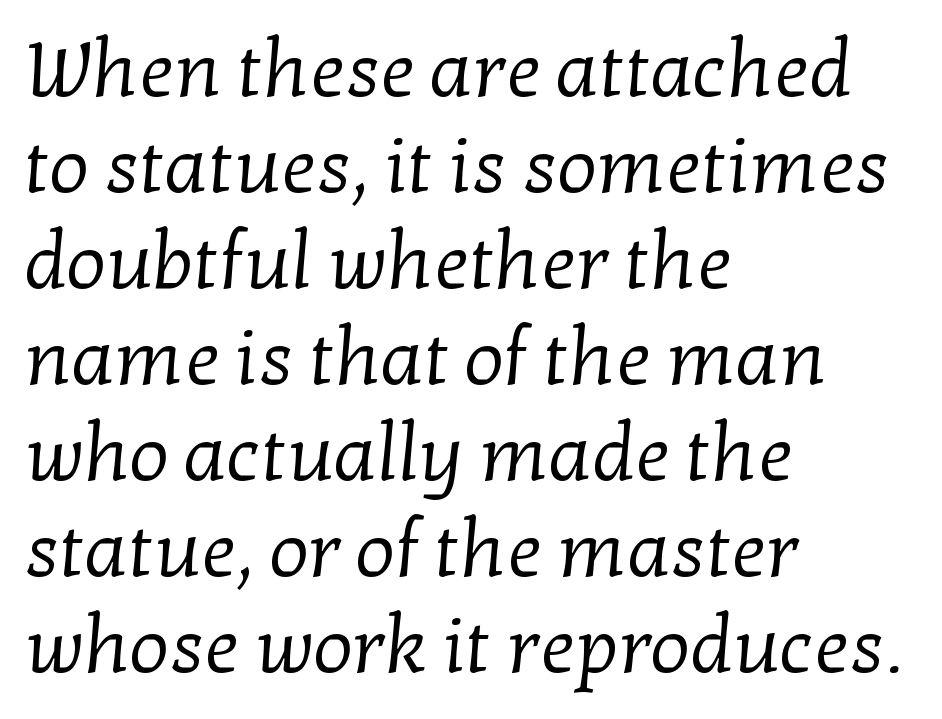
{"serif": "yes", "bold": "no", "weight": "regular", "width": "normal", "stroke_contrast": "low", "x_height": "medium", "monospaced": "no", "underline": "no", "align": "left", "line_spacing_ratio": 1.23, "letter_spacing": "normal", "letter_spacing_em": 0.0, "glyph_px": 78}
